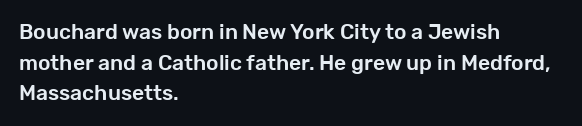
Q: Is the text italic (slanted)? A: No, it is upright.
Q: Is the text underlined? A: No.
Q: How is the paragraph aligned? A: Left-aligned.
Q: Is the spacing between letters normal or unusually wide? A: Normal.
Q: Is the spacing between lines tight, normal or loose? A: Normal.
